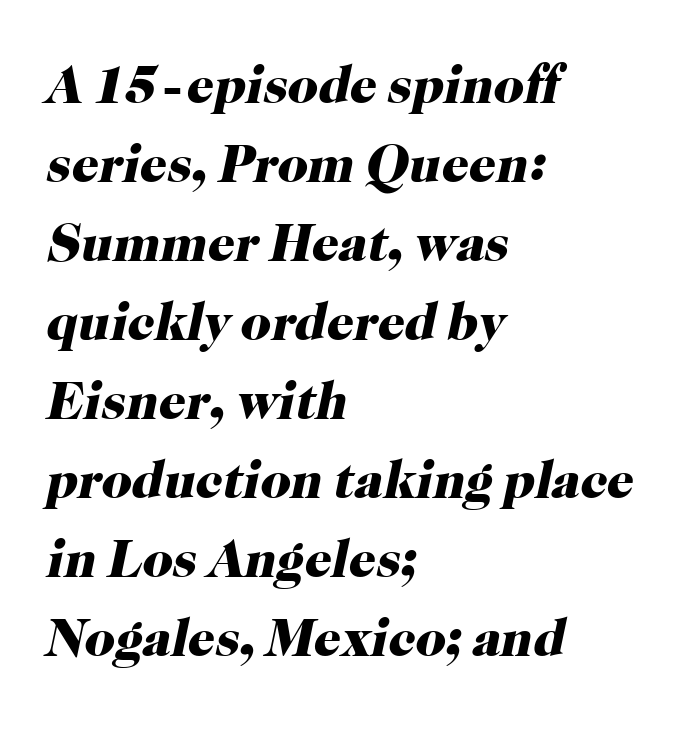
The image shows 53 px heavy serif type, italic (leaning right); set left-aligned, normal line spacing (1.49x), normal letter spacing, not underlined; high stroke contrast and a medium x-height.
